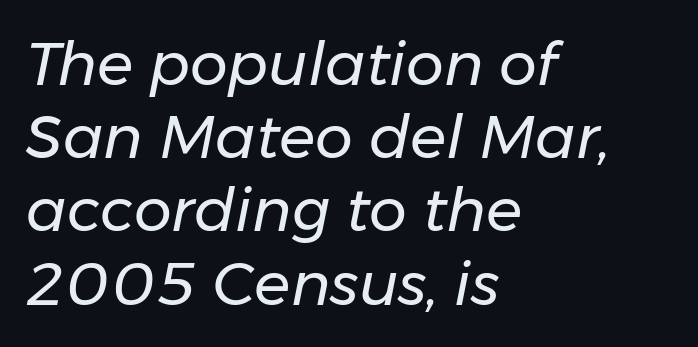
Counters stay open thanks to moderate or lighter strokes. The baseline area is clear. Standard letterfit; no display-style spreading of the glyphs. You could not count columns in this text — the font is proportionally spaced. The rendering anchors every line to the left-hand side. It's the slanting kind of type.
